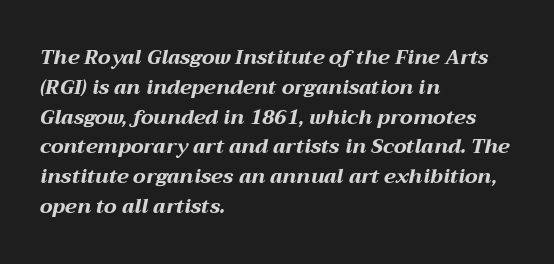
{"italic": "yes", "lean": "right", "slant_degrees": 12, "bold": "yes", "underline": "no", "align": "left", "line_spacing": "normal", "line_spacing_ratio": 1.49, "letter_spacing": "normal", "letter_spacing_em": 0.0, "glyph_px": 20}
